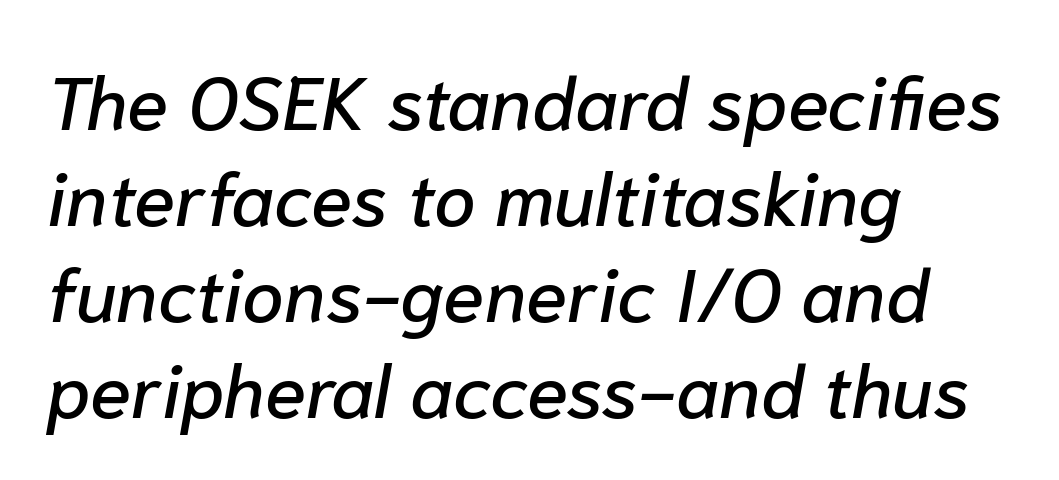
There's an unmistakable incline to the writing here. You could not count columns in this text — the font is proportionally spaced. The letters sit at their default tracking, neither squeezed nor spread. The lines in this sample share a left origin and differ only in where they stop. The rows are spaced the way most documents space them.
